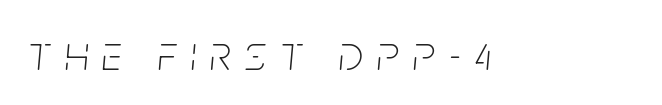
Q: Is the text bold? A: No.
Q: Is the text italic (slanted)? A: Yes, it leans right by about 5 degrees.
Q: Is the text underlined? A: No.
Q: Is the spacing between letters normal or unusually wide? A: Unusually wide.
Q: Width (condensed, normal, or wide)? A: Condensed.
Q: Stroke contrast? A: Low.
Q: x-height? A: Large.
Q: Monospaced? A: No.
